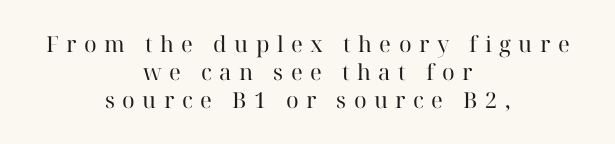
Q: Is the text bold? A: No.
Q: Is the text italic (slanted)? A: No, it is upright.
Q: Is the text underlined? A: No.
Q: How is the paragraph aligned? A: Centered.
Q: Is the spacing between letters normal or unusually wide? A: Unusually wide.
Q: Is the spacing between lines tight, normal or loose? A: Normal.
